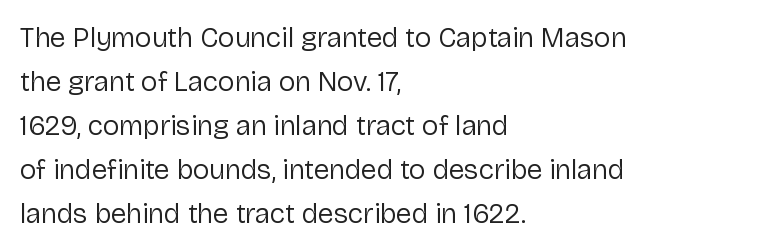
The image shows 28 px regular-weight sans-serif type, upright; set left-aligned, normal line spacing (1.57x), normal letter spacing, not underlined; low stroke contrast and a medium x-height.
